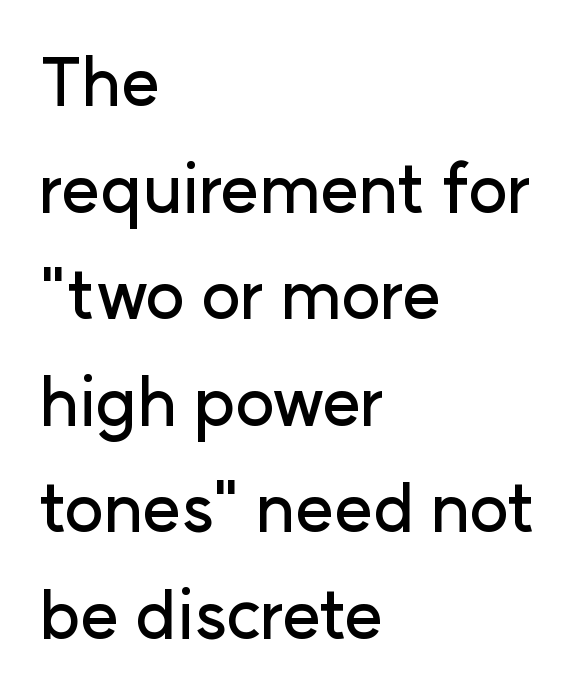
The image shows 67 px sans-serif type, upright; set left-aligned, normal line spacing (1.59x), normal letter spacing, not underlined; low stroke contrast and a medium x-height.
